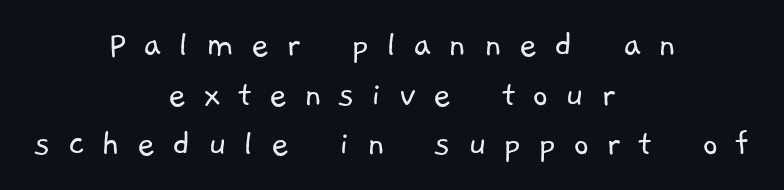
Q: Is the text bold? A: No.
Q: Is the typeface a serif or a sans-serif typeface? A: Sans-serif.
Q: Is the text underlined? A: No.
Q: How is the paragraph aligned? A: Centered.
Q: Is the spacing between letters normal or unusually wide? A: Unusually wide.
Q: Is the spacing between lines tight, normal or loose? A: Normal.
Q: Width (condensed, normal, or wide)? A: Normal.
Q: Stroke contrast? A: Low.
Q: x-height? A: Medium.
Q: Monospaced? A: No.
